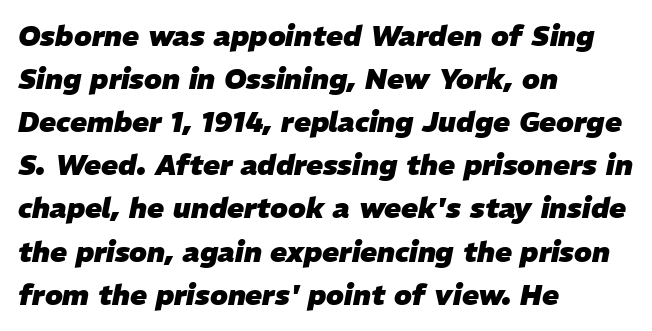
The image shows 28 px heavy type, italic (leaning right); set left-aligned, normal line spacing (1.54x), normal letter spacing, not underlined; low stroke contrast and a medium x-height.
